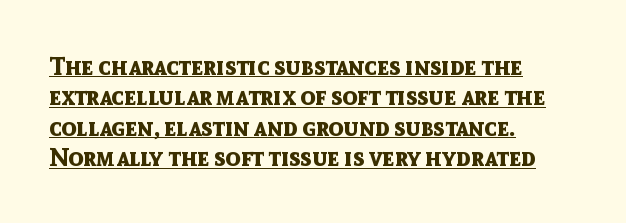
The face used here is rendered with its standard letterfit. Weight: bold. This rendering features underlined lettering. Line beginnings align vertically; line endings do not. The font's upright variant was chosen for this text.
